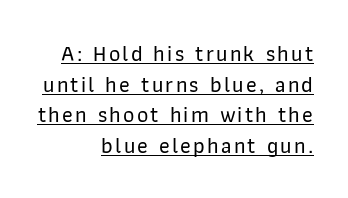
{"italic": "no", "underline": "yes", "align": "right", "line_spacing": "normal", "line_spacing_ratio": 1.39, "glyph_px": 22}
